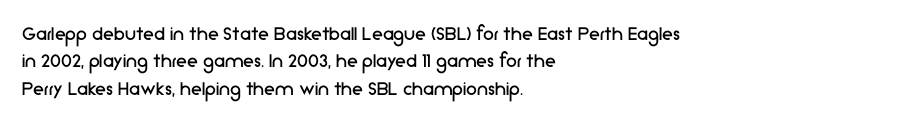
The image shows 22 px text type, upright; set left-aligned, line spacing 1.24x, normal letter spacing, not underlined.
